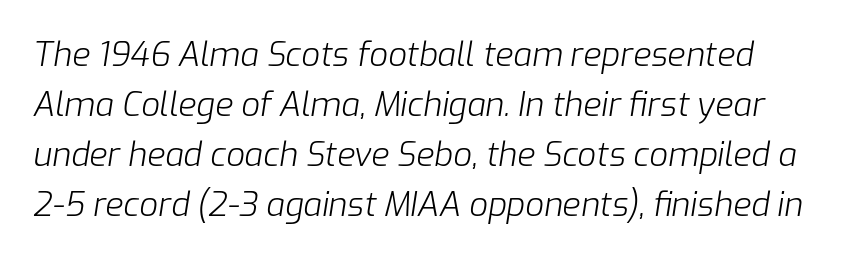
Q: Is the text bold? A: No.
Q: Is the text italic (slanted)? A: Yes, it leans right by about 9 degrees.
Q: Is the text underlined? A: No.
Q: Is the spacing between letters normal or unusually wide? A: Normal.
Q: Is the spacing between lines tight, normal or loose? A: Normal.
Q: Width (condensed, normal, or wide)? A: Normal.
Q: Stroke contrast? A: Low.
Q: x-height? A: Medium.
Q: Monospaced? A: No.
